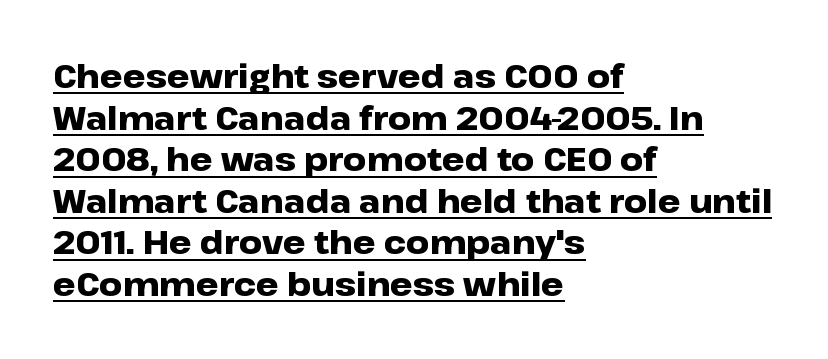
You could call the tracking neutral — neither tight nor loose. Notice how thick the strokes are: this is what a full bold looks like. Think of a printed novel: that variable character pitch is what you see here. Check where the strokes stop: nothing finishes them off — pure sans. When letters stand straight like this, we call the style roman or upright. Somebody hit Ctrl+U on this one — the words are underlined.
